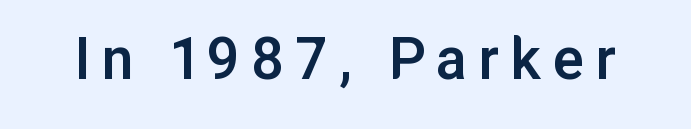
Q: Is the text bold? A: Semi-bold.
Q: Is the text italic (slanted)? A: No, it is upright.
Q: Is the typeface a serif or a sans-serif typeface? A: Sans-serif.
Q: Is the text underlined? A: No.
Q: Width (condensed, normal, or wide)? A: Normal.
Q: Stroke contrast? A: Low.
Q: x-height? A: Medium.
Q: Monospaced? A: No.
